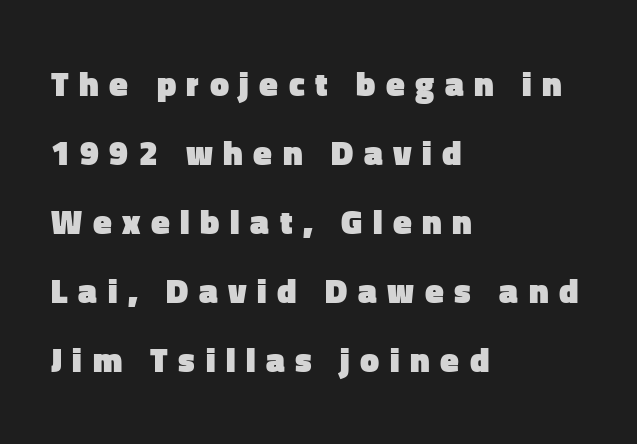
Quick note: interline space is abundant. Designer's note — italics off, roman on. You could not count columns in this text — the font is proportionally spaced. Look at the tracking — it's clearly loosened, letters drifting apart.
